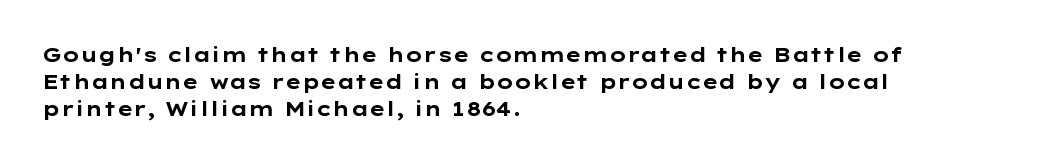
The image shows 20 px bold type, upright; set left-aligned, normal line spacing (1.35x), normal letter spacing, not underlined.
